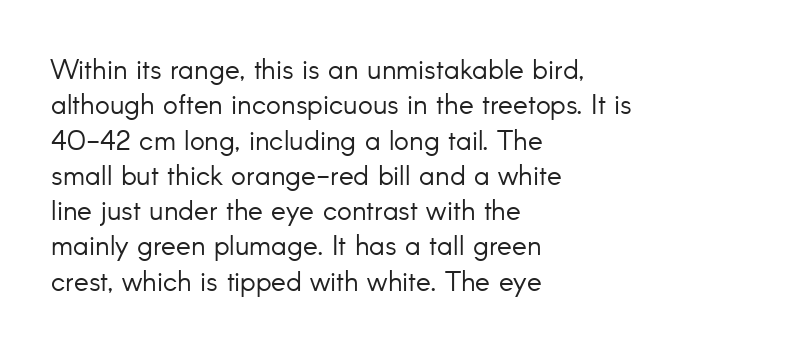
Q: Is the text bold? A: No.
Q: Is the text italic (slanted)? A: No, it is upright.
Q: Is the typeface a serif or a sans-serif typeface? A: Sans-serif.
Q: Is the text underlined? A: No.
Q: How is the paragraph aligned? A: Left-aligned.
Q: Is the spacing between letters normal or unusually wide? A: Normal.
Q: Is the spacing between lines tight, normal or loose? A: Normal.
Q: Width (condensed, normal, or wide)? A: Normal.
Q: Stroke contrast? A: Low.
Q: x-height? A: Small.
Q: Monospaced? A: No.
